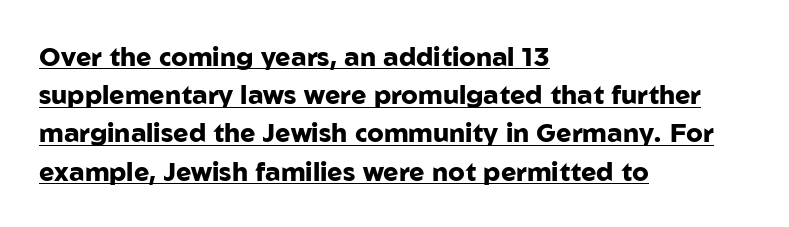
In CSS terms this would be text-align: left. The rendering uses a moderate line-height, typical for paragraphs. Standard letterfit; no display-style spreading of the glyphs. Strong, thick strokes mark this as bold type. The letters stand straight up with perfectly vertical stems.
